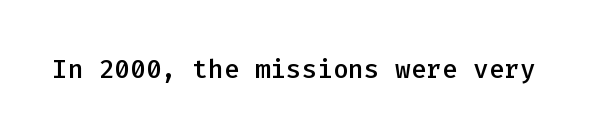
The image shows 26 px text type, upright; set normal letter spacing, not underlined.
